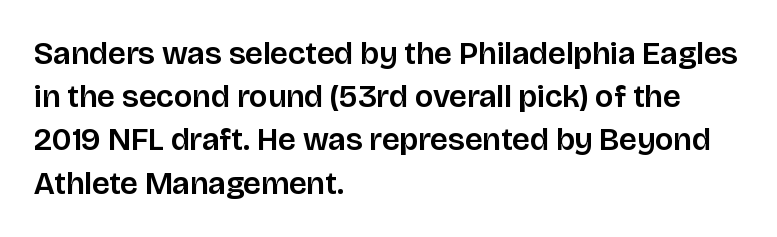
Honestly, the row spacing looks completely unremarkable. Characters follow at the spacing the type designer built in. Line beginnings align vertically; line endings do not. Descenders are the only things crossing below the line. Every character sits straight up, as roman type does.
